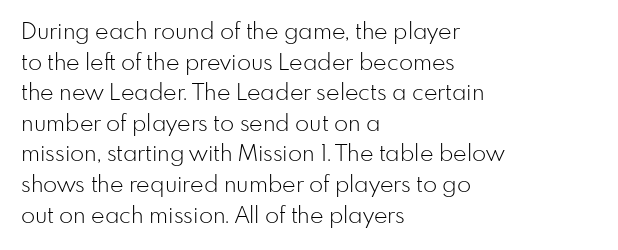
{"italic": "no", "bold": "no", "underline": "no", "align": "left", "line_spacing": "normal", "line_spacing_ratio": 1.33, "letter_spacing": "normal", "letter_spacing_em": 0.0, "glyph_px": 23}
